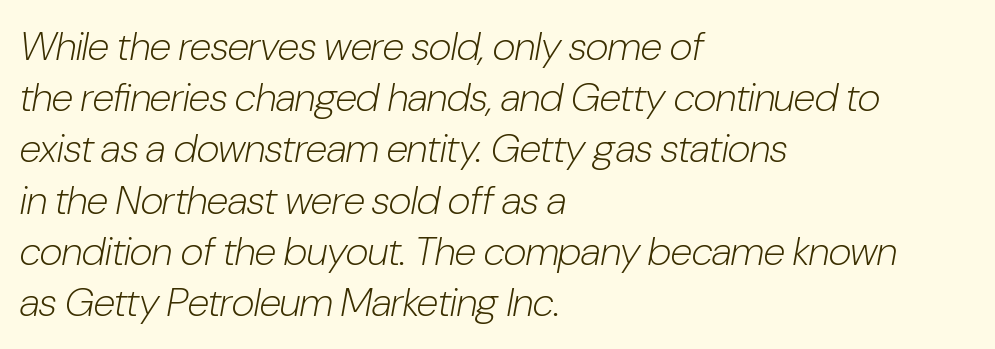
The image shows 40 px light, condensed type, italic (leaning right); set left-aligned, normal line spacing (1.28x), normal letter spacing, not underlined; low stroke contrast and a medium x-height.
